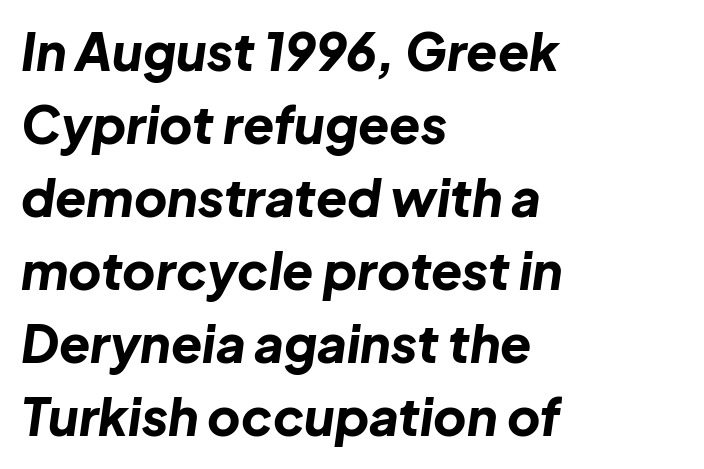
Q: Is the text bold? A: Yes.
Q: Is the text italic (slanted)? A: Yes, it leans right by about 8 degrees.
Q: Is the text underlined? A: No.
Q: How is the paragraph aligned? A: Left-aligned.
Q: Is the spacing between letters normal or unusually wide? A: Normal.
Q: Is the spacing between lines tight, normal or loose? A: Normal.
Q: Width (condensed, normal, or wide)? A: Normal.
Q: Stroke contrast? A: Low.
Q: x-height? A: Medium.
Q: Monospaced? A: No.
